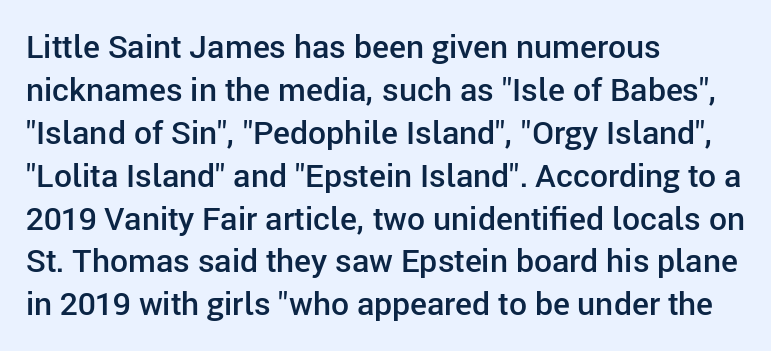
Q: Is the text bold? A: Semi-bold.
Q: Is the text italic (slanted)? A: No, it is upright.
Q: Is the typeface a serif or a sans-serif typeface? A: Sans-serif.
Q: Is the text underlined? A: No.
Q: How is the paragraph aligned? A: Left-aligned.
Q: Is the spacing between letters normal or unusually wide? A: Normal.
Q: Is the spacing between lines tight, normal or loose? A: Normal.
Q: Width (condensed, normal, or wide)? A: Normal.
Q: Stroke contrast? A: Low.
Q: x-height? A: Medium.
Q: Monospaced? A: No.
